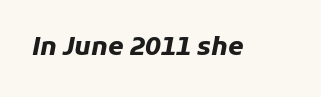
These words are printed bold, with thick strokes throughout. The letterforms sit shoulder to shoulder at normal distance. Style check: oblique. The words here are not underlined.
